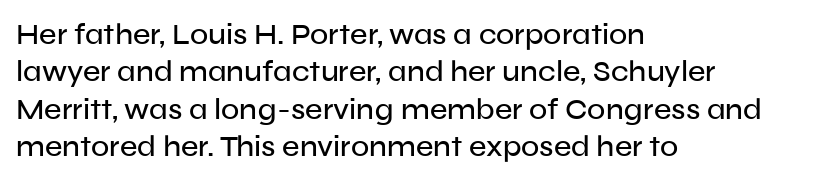
Q: Is the text italic (slanted)? A: No, it is upright.
Q: Is the typeface a serif or a sans-serif typeface? A: Sans-serif.
Q: Is the text underlined? A: No.
Q: How is the paragraph aligned? A: Left-aligned.
Q: Is the spacing between letters normal or unusually wide? A: Normal.
Q: Is the spacing between lines tight, normal or loose? A: Normal.
Q: Width (condensed, normal, or wide)? A: Normal.
Q: Stroke contrast? A: Low.
Q: x-height? A: Medium.
Q: Monospaced? A: No.
